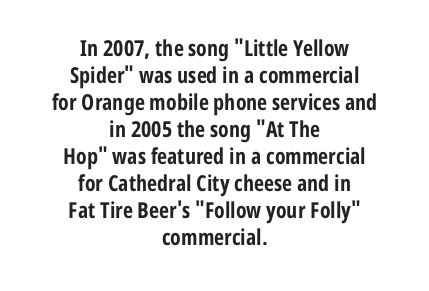
The image shows 22 px bold type, upright; set centered, line spacing 1.23x, normal letter spacing, not underlined.
